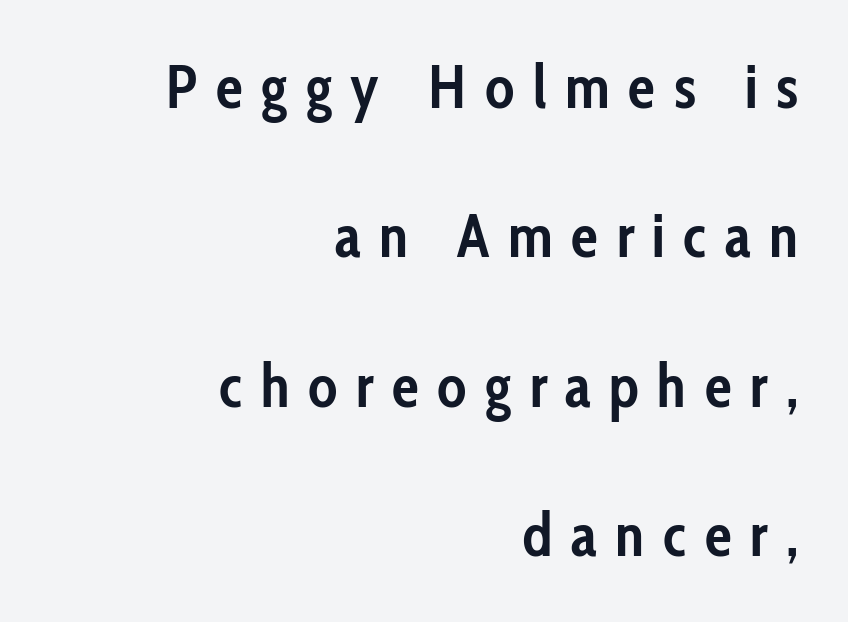
Q: Is the text bold? A: Yes.
Q: Is the text italic (slanted)? A: No, it is upright.
Q: Is the typeface a serif or a sans-serif typeface? A: Sans-serif.
Q: Is the text underlined? A: No.
Q: How is the paragraph aligned? A: Right-aligned.
Q: Is the spacing between letters normal or unusually wide? A: Unusually wide.
Q: Is the spacing between lines tight, normal or loose? A: Loose.
Q: Width (condensed, normal, or wide)? A: Condensed.
Q: Stroke contrast? A: Low.
Q: x-height? A: Medium.
Q: Monospaced? A: No.
